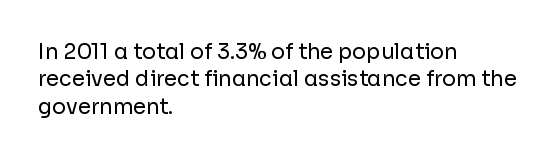
Q: Is the text bold? A: No.
Q: Is the text italic (slanted)? A: No, it is upright.
Q: Is the text underlined? A: No.
Q: How is the paragraph aligned? A: Left-aligned.
Q: Is the spacing between letters normal or unusually wide? A: Normal.
Q: Is the spacing between lines tight, normal or loose? A: Normal.
